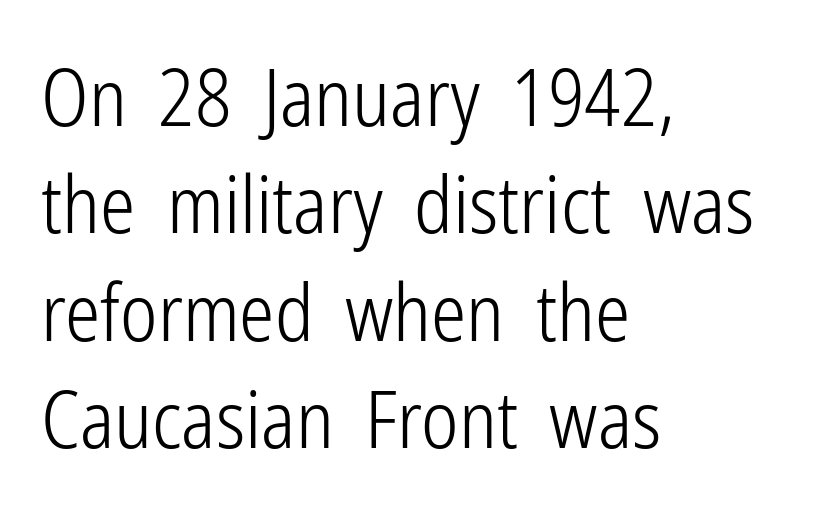
This block has exactly the height ordinary leading produces. Check under the words: just untouched page. Leftover space on each line is placed entirely after the last word. The rendering keeps characters at their native spacing. The cut favours lightness, reaching ordinary text weight at its darkest.
